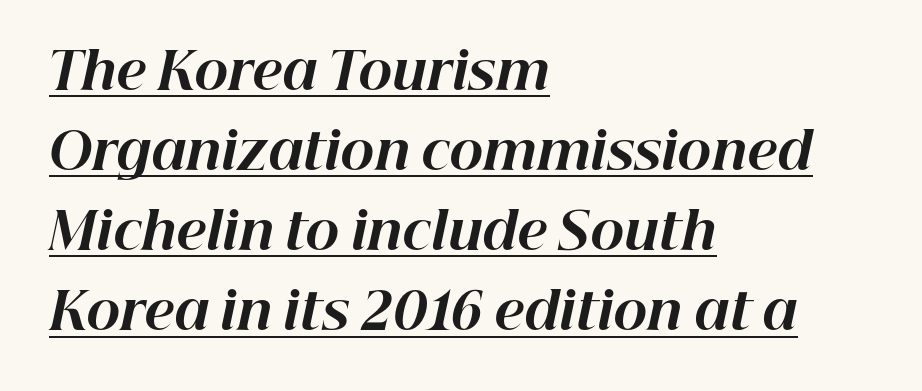
The image shows 51 px bold type, italic (leaning right); set left-aligned, normal line spacing (1.57x), normal letter spacing, underlined; high stroke contrast and a medium x-height.
